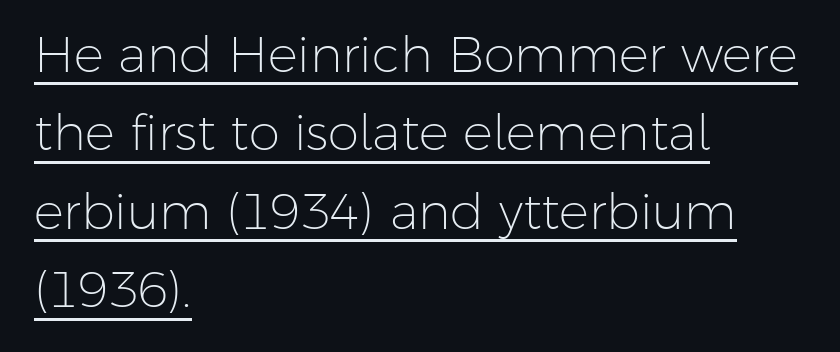
The image shows 50 px light sans-serif type, upright; set left-aligned, normal line spacing (1.57x), normal letter spacing, underlined; low stroke contrast and a medium x-height.
